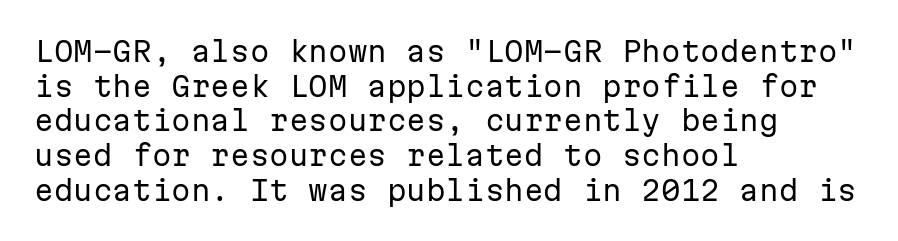
It's the straight-up-and-down kind of type. The lines in this sample share a left origin and differ only in where they stop. The characters display no serif detailing; their extremities are plain. The baseline area is clear.
